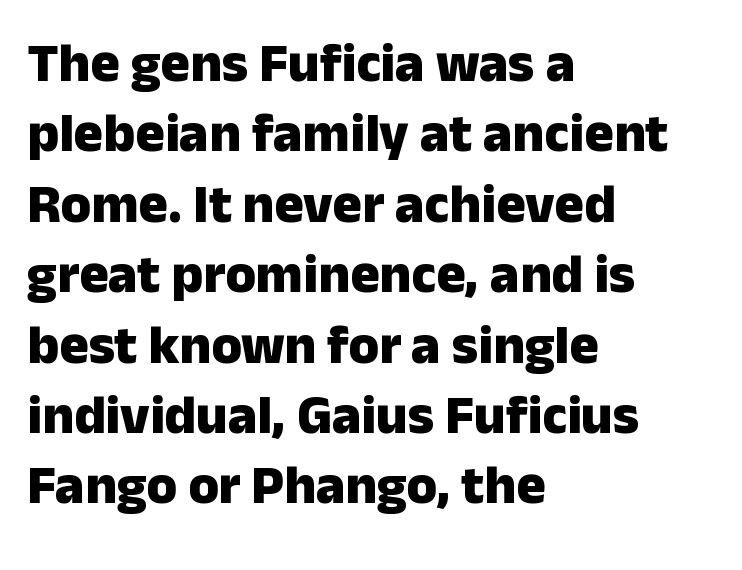
The image shows 55 px heavy sans-serif type, upright; set left-aligned, normal line spacing (1.28x), normal letter spacing, not underlined; low stroke contrast and a medium x-height.
